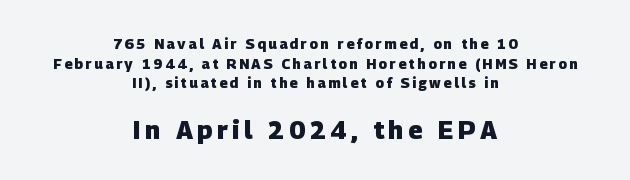
Block two is the big one; block one sits smaller above it. Typographic density is high because the face is bold. The compositor balanced each line on the midline. Does the leading feel generous? No, just average. Words float on clear page, feet unadorned.
